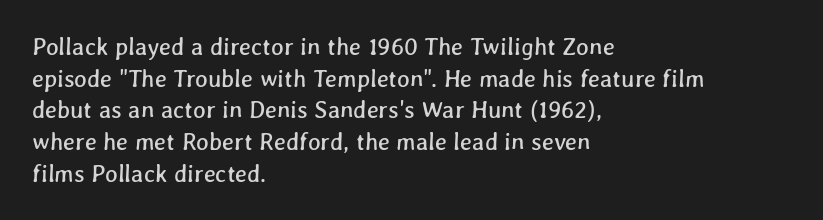
Q: Is the text underlined? A: No.
Q: How is the paragraph aligned? A: Left-aligned.
Q: Is the spacing between letters normal or unusually wide? A: Normal.
Q: Is the spacing between lines tight, normal or loose? A: Normal.
